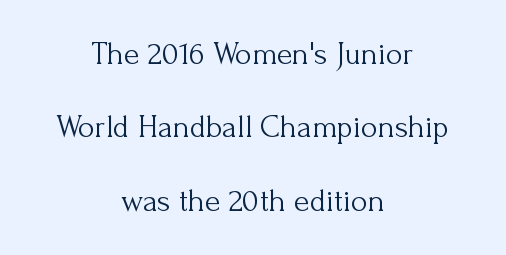
Stroke terminals: seriffed. The letters sit at their default tracking, neither squeezed nor spread. The setting favours the middle, as headings and verse often do. This rendering features lettering with no underline. Weight: regular or lighter.
